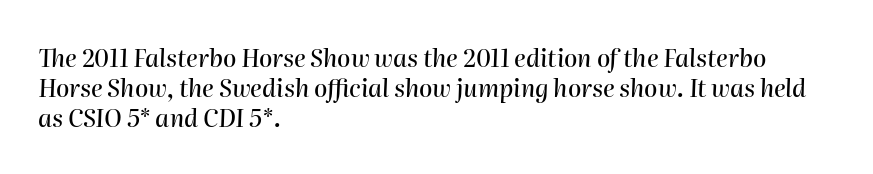
{"italic": "yes", "lean": "right", "slant_degrees": 2, "underline": "no", "align": "left", "line_spacing": "normal", "line_spacing_ratio": 1.26, "letter_spacing": "normal", "letter_spacing_em": 0.0, "glyph_px": 24}
